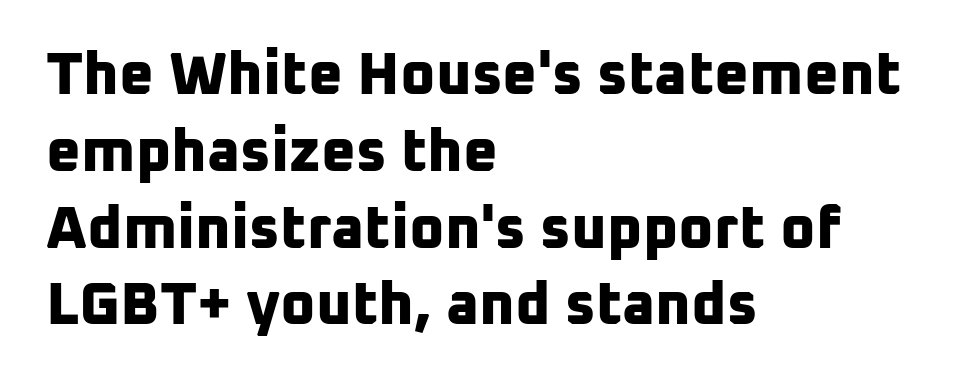
Q: Is the text bold? A: Yes.
Q: Is the typeface a serif or a sans-serif typeface? A: Sans-serif.
Q: Is the text underlined? A: No.
Q: How is the paragraph aligned? A: Left-aligned.
Q: Is the spacing between letters normal or unusually wide? A: Normal.
Q: Is the spacing between lines tight, normal or loose? A: Normal.
Q: Width (condensed, normal, or wide)? A: Normal.
Q: Stroke contrast? A: Low.
Q: x-height? A: Medium.
Q: Monospaced? A: No.
